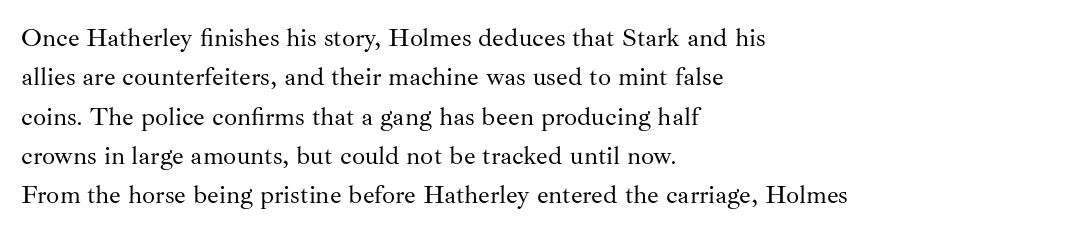
The image shows 26 px text type, upright; set left-aligned, normal line spacing (1.51x), normal letter spacing, not underlined.
